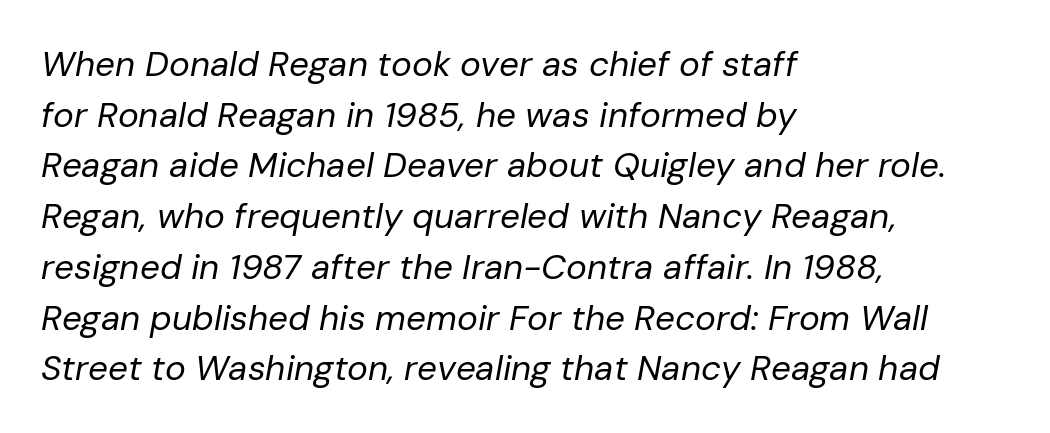
Q: Is the text bold? A: No.
Q: Is the text italic (slanted)? A: Yes, it leans right by about 10 degrees.
Q: Is the text underlined? A: No.
Q: How is the paragraph aligned? A: Left-aligned.
Q: Is the spacing between letters normal or unusually wide? A: Normal.
Q: Is the spacing between lines tight, normal or loose? A: Normal.
Q: Width (condensed, normal, or wide)? A: Normal.
Q: Stroke contrast? A: Low.
Q: x-height? A: Medium.
Q: Monospaced? A: No.
